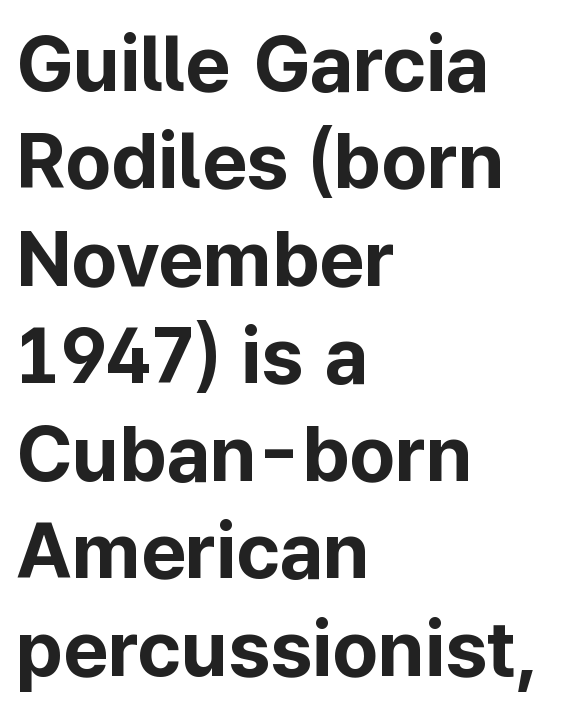
The image shows 78 px bold sans-serif type, upright; set left-aligned, normal line spacing (1.25x), normal letter spacing, not underlined; low stroke contrast and a medium x-height.
